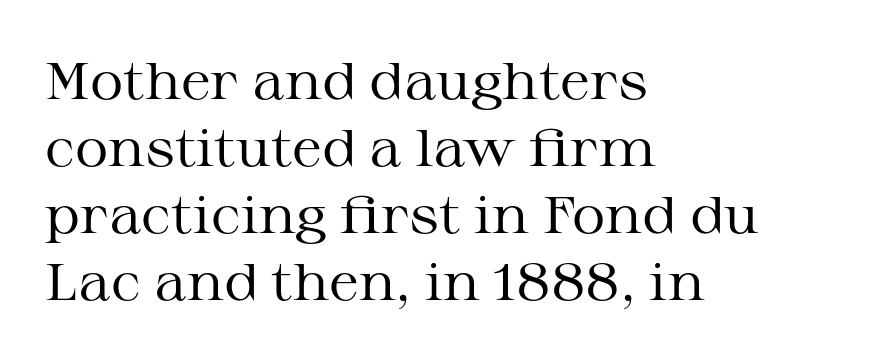
{"serif": "yes", "italic": "no", "bold": "no", "weight": "regular", "width": "wide", "stroke_contrast": "medium", "x_height": "medium", "monospaced": "no", "underline": "no", "align": "left", "line_spacing": "normal", "line_spacing_ratio": 1.29, "letter_spacing": "normal", "letter_spacing_em": 0.0, "glyph_px": 52}
